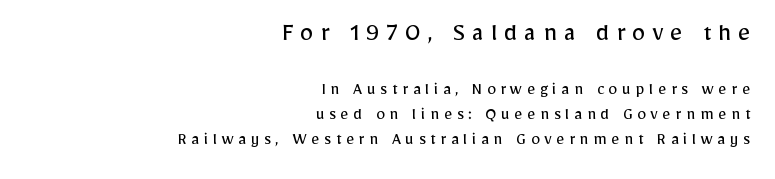
{"italic": "no", "bold": "no", "underline": "no", "align": "right", "line_spacing": "normal", "line_spacing_ratio": 1.39, "letter_spacing": "wide", "letter_spacing_em": 0.25, "larger_block": "first", "size_ratio": 1.5, "glyph_px": 27}
